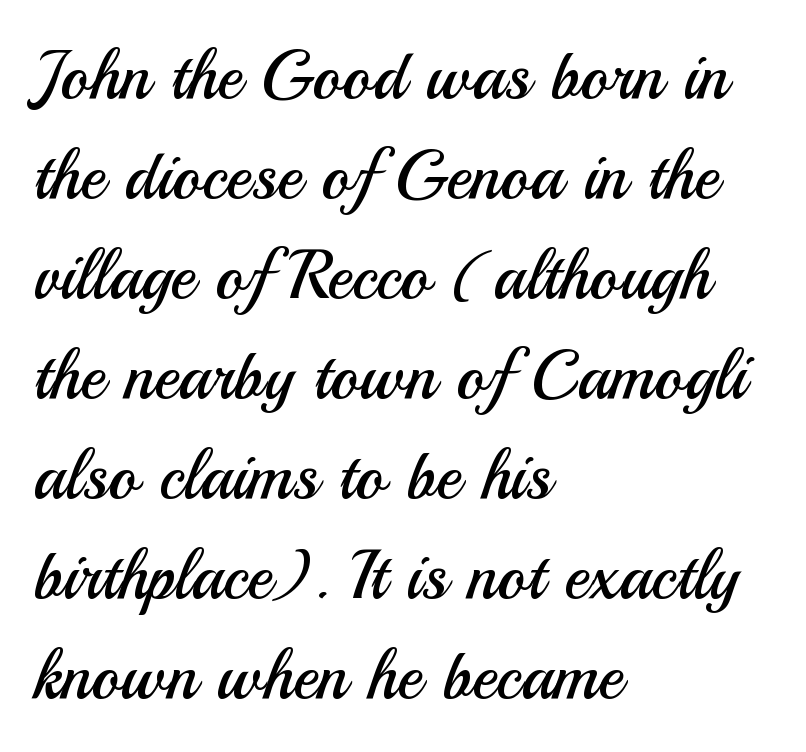
Q: Is the text bold? A: No.
Q: Is the text italic (slanted)? A: Yes.
Q: Is the typeface a serif or a sans-serif typeface? A: Sans-serif.
Q: Is the text underlined? A: No.
Q: How is the paragraph aligned? A: Left-aligned.
Q: Is the spacing between letters normal or unusually wide? A: Normal.
Q: Is the spacing between lines tight, normal or loose? A: Normal.
Q: Width (condensed, normal, or wide)? A: Normal.
Q: Stroke contrast? A: Medium.
Q: x-height? A: Small.
Q: Monospaced? A: No.
